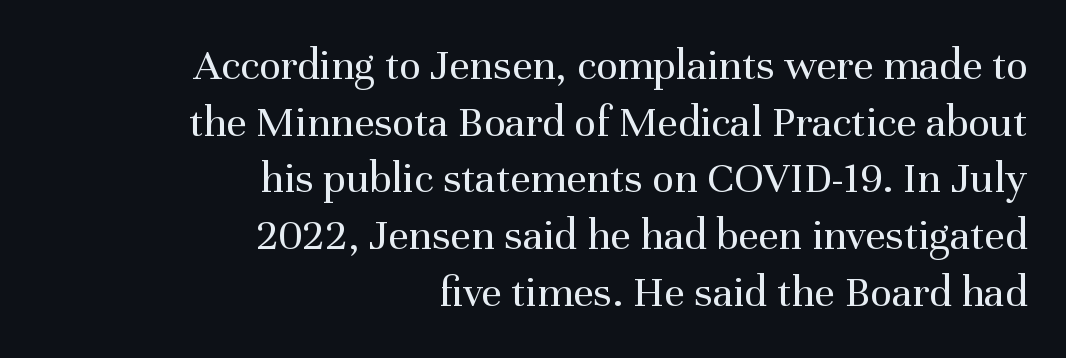
Unbolded letterforms with no extra heft. The passage shown is typed in a proportional face where columns would drift. Decoration check: the copy has no underline. Unlike italic type, these characters show no tilt at all. The lines sit at an ordinary, default distance from one another. Look at the bottom of the vertical strokes: they flare into serifs here.
